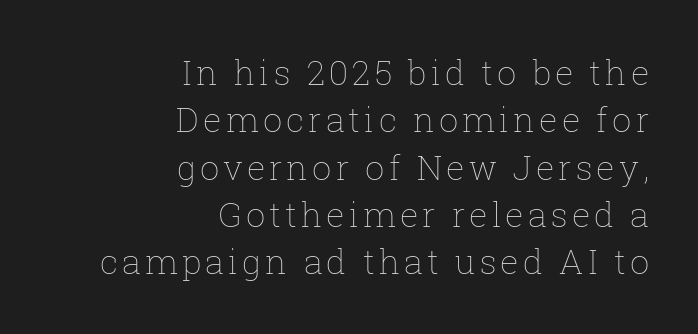
{"italic": "no", "bold": "no", "weight": "thin", "width": "normal", "stroke_contrast": "low", "x_height": "medium", "monospaced": "no", "underline": "no", "align": "right", "line_spacing": "normal", "line_spacing_ratio": 1.39, "glyph_px": 34}
